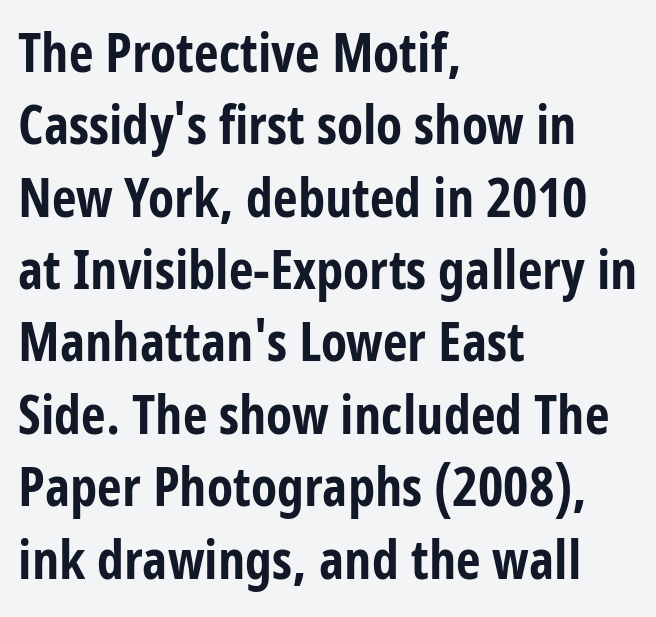
Rule under the text: the space is simply empty. Proportional: the letters do not fall into vertical columns. When letters stand straight like this, we call the style roman or upright. Students, observe: this is what conventionally led text looks like.
